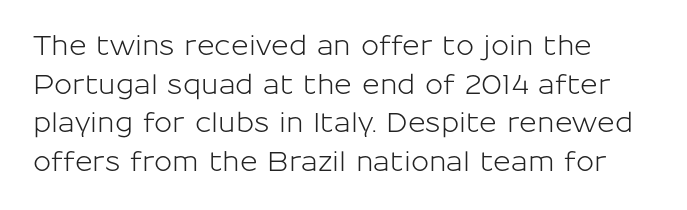
The image shows 27 px text type, upright; set normal line spacing (1.43x), normal letter spacing, not underlined.
